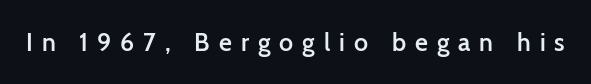
Q: Is the text bold? A: Semi-bold.
Q: Is the text italic (slanted)? A: No, it is upright.
Q: Is the text underlined? A: No.
Q: Is the spacing between letters normal or unusually wide? A: Unusually wide.
